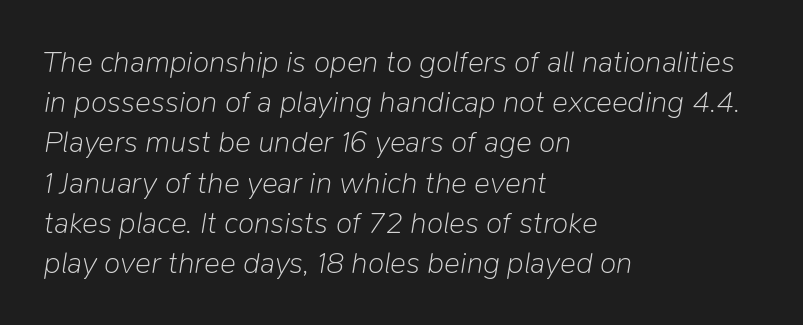
{"italic": "yes", "lean": "right", "slant_degrees": 9, "bold": "no", "weight": "light", "width": "normal", "stroke_contrast": "low", "x_height": "medium", "monospaced": "no", "underline": "no", "align": "left", "line_spacing": "normal", "line_spacing_ratio": 1.34, "letter_spacing": "normal", "letter_spacing_em": 0.0, "glyph_px": 30}
